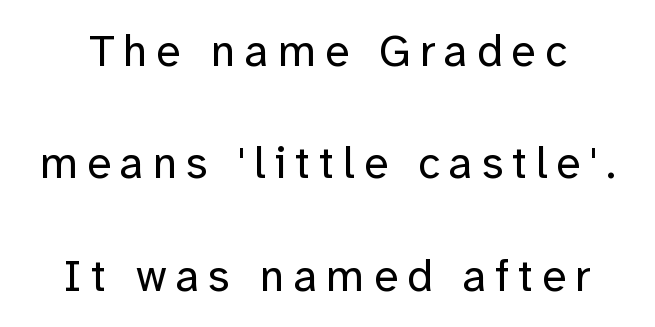
Q: Is the text bold? A: No.
Q: Is the text italic (slanted)? A: No, it is upright.
Q: Is the typeface a serif or a sans-serif typeface? A: Sans-serif.
Q: Is the text underlined? A: No.
Q: Is the spacing between letters normal or unusually wide? A: Unusually wide.
Q: Is the spacing between lines tight, normal or loose? A: Loose.
Q: Width (condensed, normal, or wide)? A: Normal.
Q: Stroke contrast? A: Low.
Q: x-height? A: Medium.
Q: Monospaced? A: No.
